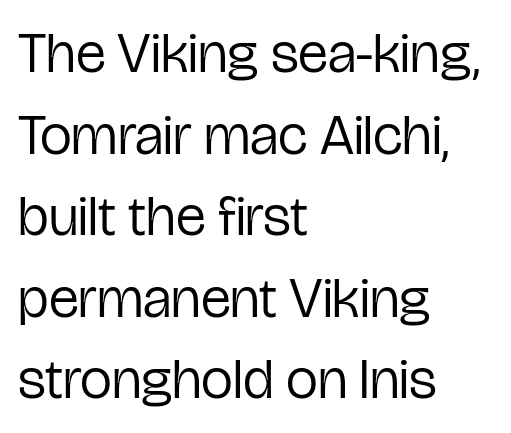
Q: Is the text bold? A: No.
Q: Is the text italic (slanted)? A: No, it is upright.
Q: Is the typeface a serif or a sans-serif typeface? A: Sans-serif.
Q: Is the text underlined? A: No.
Q: How is the paragraph aligned? A: Left-aligned.
Q: Is the spacing between letters normal or unusually wide? A: Normal.
Q: Is the spacing between lines tight, normal or loose? A: Normal.
Q: Width (condensed, normal, or wide)? A: Condensed.
Q: Stroke contrast? A: Low.
Q: x-height? A: Medium.
Q: Monospaced? A: No.
